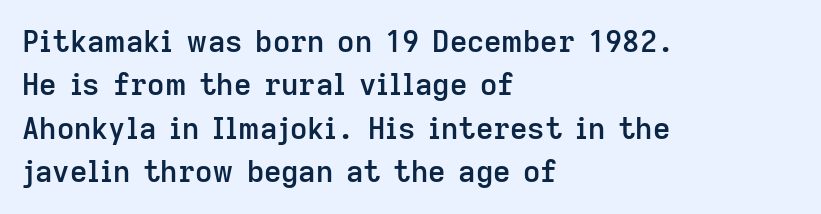
{"serif": "no", "italic": "no", "bold": "semi", "weight": "semibold", "width": "normal", "stroke_contrast": "low", "x_height": "medium", "monospaced": "no", "underline": "no", "align": "left", "line_spacing": "normal", "line_spacing_ratio": 1.45, "letter_spacing": "normal", "letter_spacing_em": 0.0, "glyph_px": 30}
